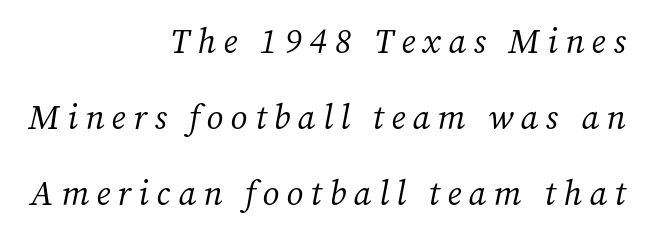
The image shows 34 px regular-weight serif type, italic (leaning right); set right-aligned, loose line spacing (2.23x), unusually wide letter spacing (+0.22 em), not underlined; medium stroke contrast and a medium x-height.
